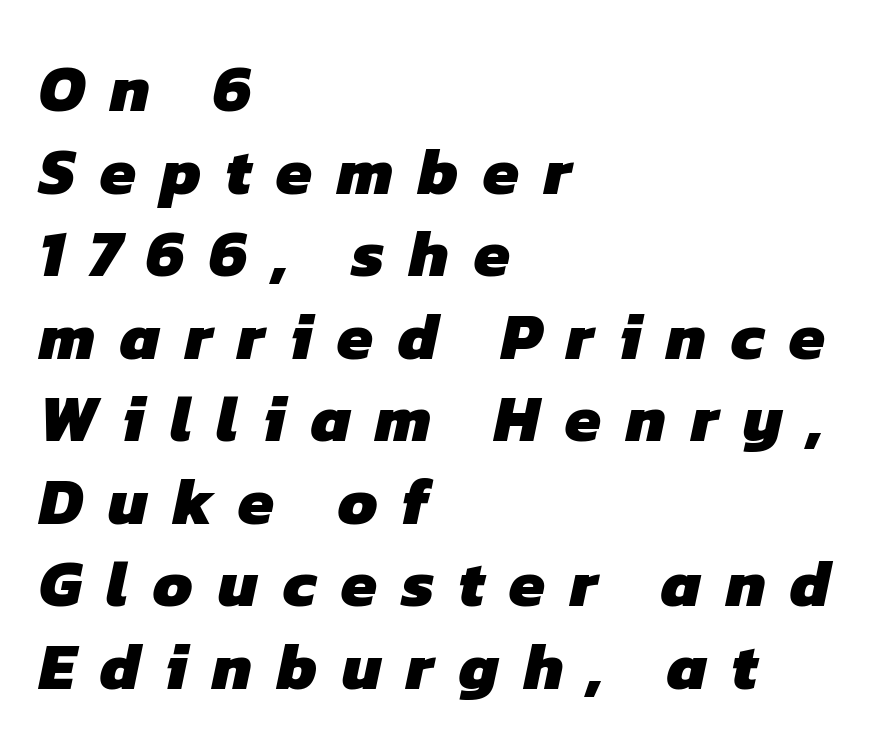
Q: Is the text bold? A: Yes.
Q: Is the typeface a serif or a sans-serif typeface? A: Sans-serif.
Q: Is the text underlined? A: No.
Q: How is the paragraph aligned? A: Left-aligned.
Q: Is the spacing between letters normal or unusually wide? A: Unusually wide.
Q: Is the spacing between lines tight, normal or loose? A: Normal.
Q: Width (condensed, normal, or wide)? A: Normal.
Q: Stroke contrast? A: Low.
Q: x-height? A: Medium.
Q: Monospaced? A: No.
